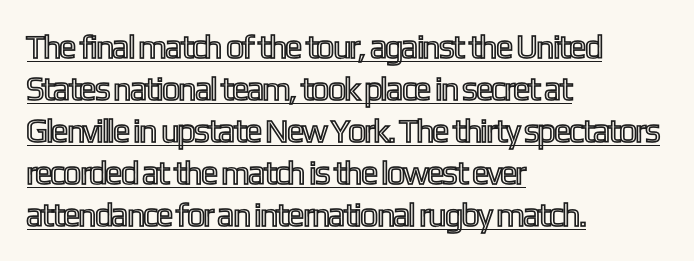
{"italic": "no", "width": "condensed", "x_height": "medium", "monospaced": "no", "underline": "yes", "align": "left", "line_spacing": "normal", "line_spacing_ratio": 1.27, "letter_spacing": "normal", "letter_spacing_em": 0.0, "glyph_px": 33}
